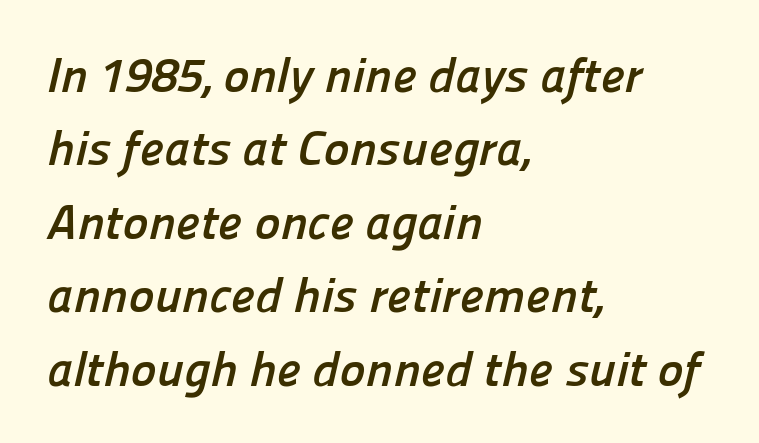
Compared with typical paragraphs, the rows here are spaced about the same. Proportional: the letters do not fall into vertical columns. These lines keep a tight, regular rhythm from letter to letter. Each line starts at the same left margin while the right side varies. The characters look thick and weighty, a clear bold. Rule under the text: the space is simply empty.
